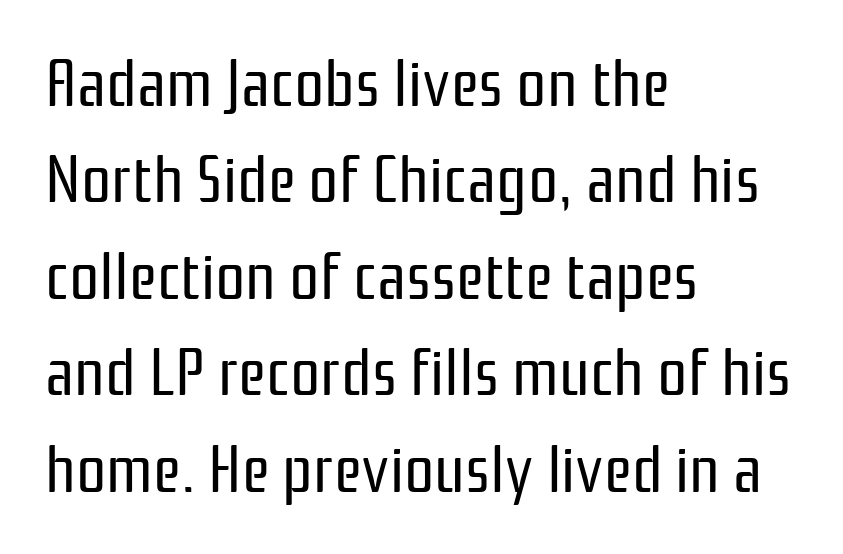
{"serif": "no", "italic": "no", "bold": "no", "weight": "regular", "width": "condensed", "stroke_contrast": "low", "x_height": "medium", "monospaced": "no", "underline": "no", "align": "left", "line_spacing": "normal", "line_spacing_ratio": 1.44, "letter_spacing": "normal", "letter_spacing_em": 0.0, "glyph_px": 67}
